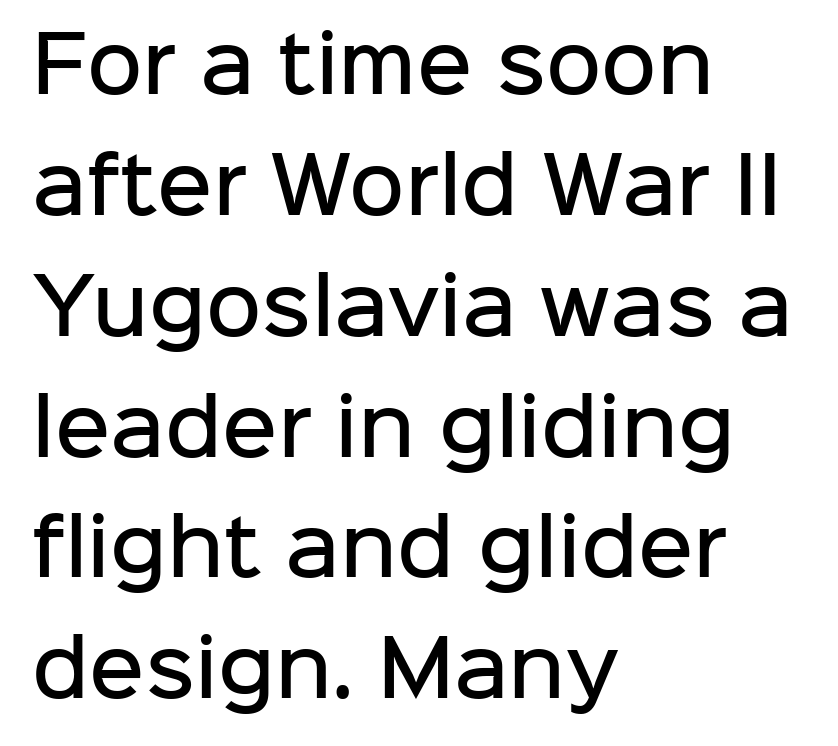
Does the type have serifs? No, each stem ends abruptly. Quick note: interline space is typical. The rag falls on the right side of this text block. This sample uses plain, unmodified letter spacing. The typesetting leans somewhat heavy: a semibold.
